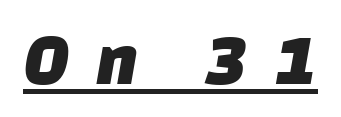
Q: Is the typeface a serif or a sans-serif typeface? A: Sans-serif.
Q: Is the text underlined? A: Yes.
Q: Is the spacing between letters normal or unusually wide? A: Unusually wide.
Q: Width (condensed, normal, or wide)? A: Normal.
Q: Stroke contrast? A: Low.
Q: x-height? A: Large.
Q: Monospaced? A: No.
